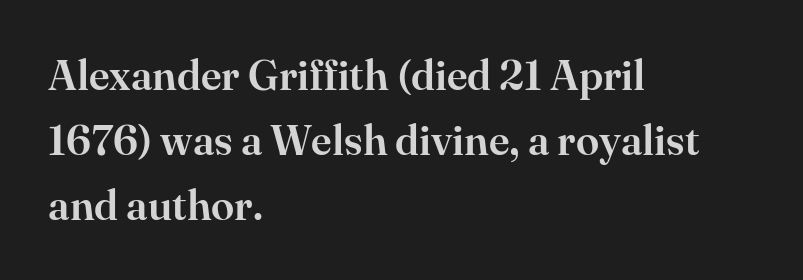
{"serif": "yes", "italic": "no", "width": "normal", "stroke_contrast": "high", "x_height": "small", "monospaced": "no", "underline": "no", "align": "left", "line_spacing": "normal", "line_spacing_ratio": 1.55, "letter_spacing": "normal", "letter_spacing_em": 0.0, "glyph_px": 42}
